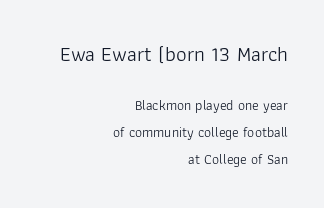
{"italic": "no", "bold": "no", "underline": "no", "align": "right", "line_spacing": "loose", "line_spacing_ratio": 1.93, "letter_spacing": "normal", "letter_spacing_em": 0.0, "larger_block": "first", "size_ratio": 1.5, "glyph_px": 21}
